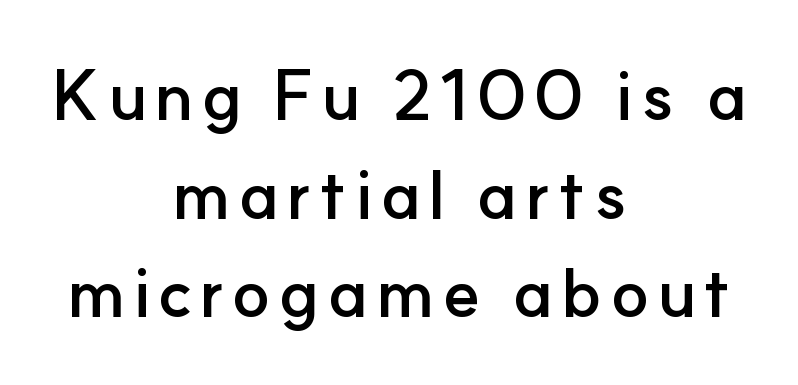
Each line is balanced around a shared central axis. Is this a sans? Yes — the strokes have no serifs. A typesetter would call this leading conventional body-copy spacing. A bare baseline throughout the passage. You could not count columns in this text — the font is proportionally spaced.
